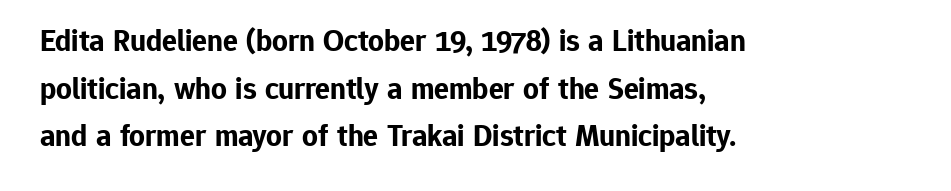
{"serif": "no", "italic": "no", "bold": "yes", "weight": "bold", "width": "normal", "stroke_contrast": "low", "x_height": "medium", "monospaced": "no", "underline": "no", "align": "left", "line_spacing": "normal", "line_spacing_ratio": 1.54, "letter_spacing": "normal", "letter_spacing_em": 0.0, "glyph_px": 31}
